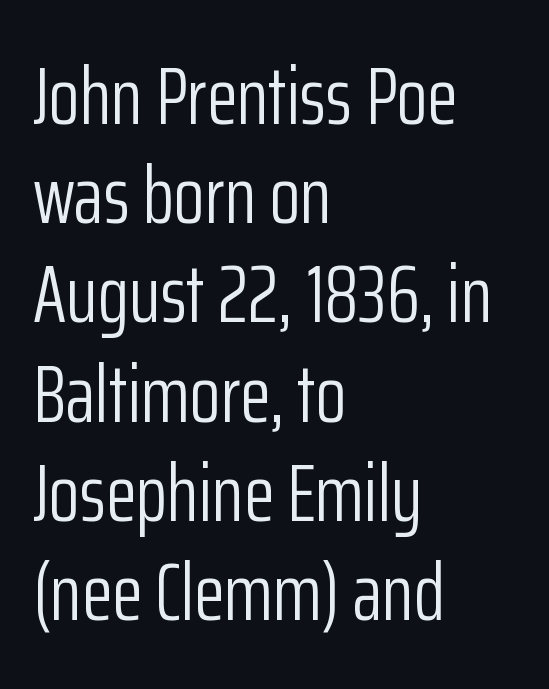
Q: Is the text bold? A: No.
Q: Is the text italic (slanted)? A: No, it is upright.
Q: Is the typeface a serif or a sans-serif typeface? A: Sans-serif.
Q: Is the text underlined? A: No.
Q: How is the paragraph aligned? A: Left-aligned.
Q: Is the spacing between letters normal or unusually wide? A: Normal.
Q: Width (condensed, normal, or wide)? A: Condensed.
Q: Stroke contrast? A: Low.
Q: x-height? A: Medium.
Q: Monospaced? A: No.
